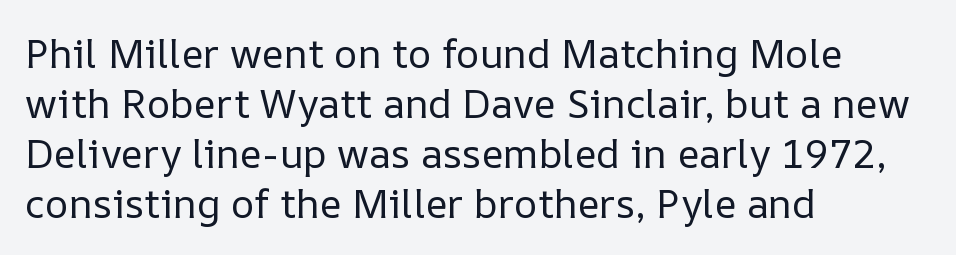
{"italic": "no", "bold": "no", "weight": "regular", "width": "normal", "stroke_contrast": "low", "x_height": "medium", "monospaced": "no", "underline": "no", "align": "left", "line_spacing": "normal", "line_spacing_ratio": 1.25, "letter_spacing": "normal", "letter_spacing_em": 0.0, "glyph_px": 40}
